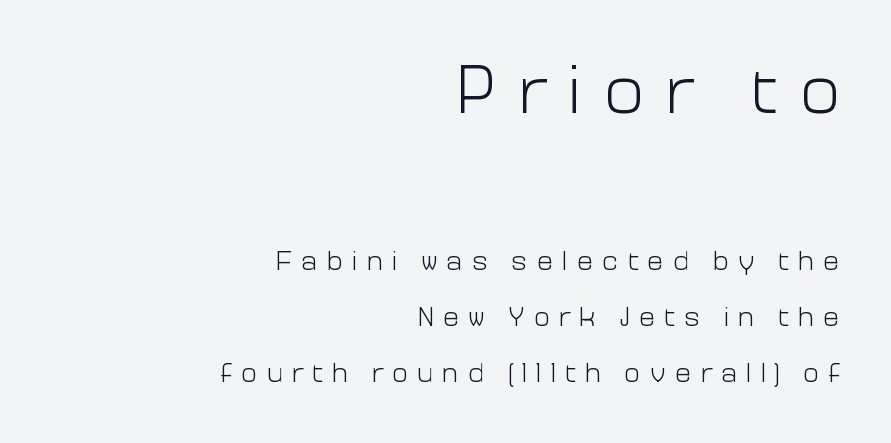
The image shows 69 px light sans-serif type, upright; set right-aligned, loose line spacing (2.01x), unusually wide letter spacing (+0.31 em), not underlined; the first (top) block is 2.46x larger; low stroke contrast and a medium x-height.
